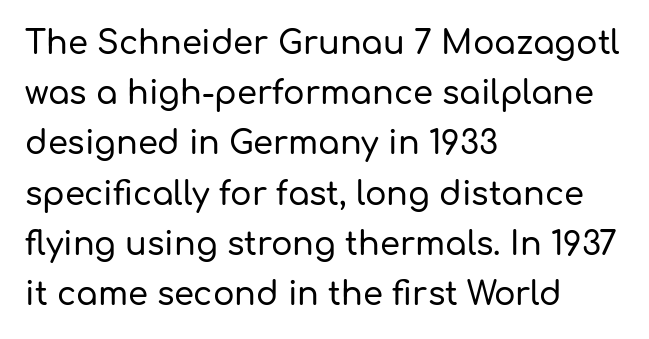
{"serif": "no", "italic": "no", "width": "normal", "stroke_contrast": "low", "x_height": "medium", "monospaced": "no", "underline": "no", "align": "left", "line_spacing": "normal", "line_spacing_ratio": 1.57, "letter_spacing": "normal", "letter_spacing_em": 0.0, "glyph_px": 32}
